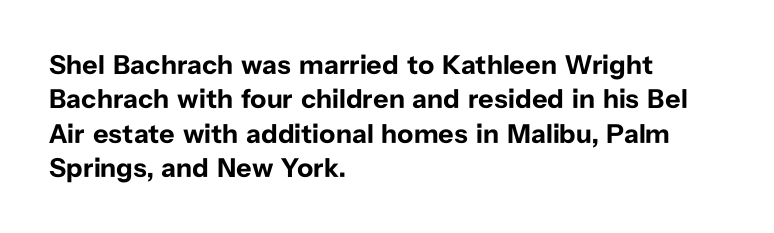
A typesetter would mark this as roman, not italic. Does the copy run flush right? No — it runs flush left. These words are printed bold, with thick strokes throughout. Successive baselines arrive at the customary interval. Caption: standard tracking, unaltered.
